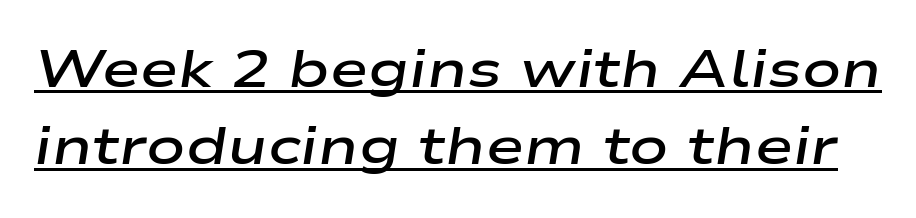
{"italic": "yes", "lean": "right", "slant_degrees": 9, "bold": "semi", "weight": "semibold", "width": "wide", "stroke_contrast": "low", "x_height": "medium", "monospaced": "no", "underline": "yes", "line_spacing": "normal", "line_spacing_ratio": 1.49, "letter_spacing": "normal", "letter_spacing_em": 0.0, "glyph_px": 52}
